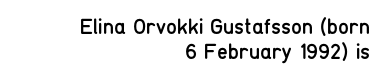
Where is the straight margin? On the right. How are the letters spaced? Ordinarily, with no added tracking. Upright lettering throughout. The strokes are not fattened; the text isn't bold. If you measured baseline to baseline, you'd find a short distance. Anything drawn beneath the words? Only blank space.
